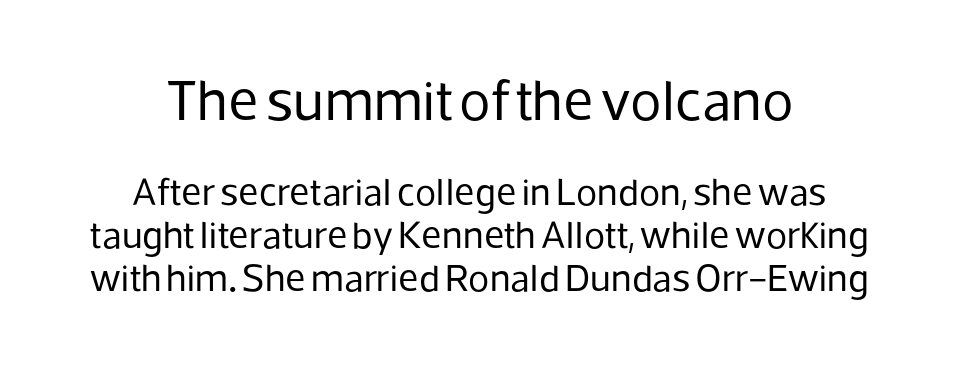
The image shows 58 px regular-weight sans-serif type, upright; set centered, tight line spacing (1.1x), normal letter spacing, not underlined; the first (top) block is 1.49x larger; low stroke contrast and a medium x-height.
